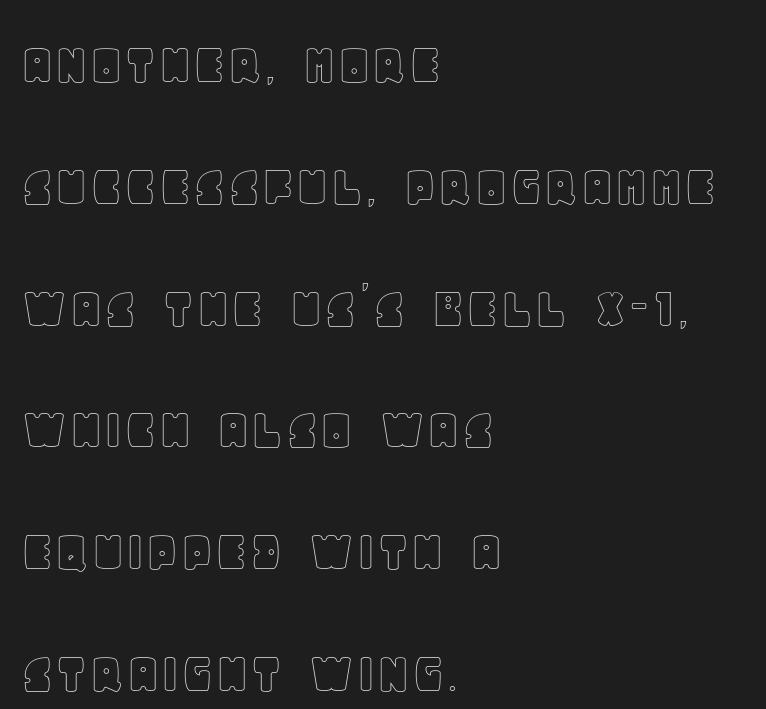
Q: Is the text italic (slanted)? A: No, it is upright.
Q: Is the text underlined? A: No.
Q: How is the paragraph aligned? A: Left-aligned.
Q: Is the spacing between letters normal or unusually wide? A: Normal.
Q: Is the spacing between lines tight, normal or loose? A: Loose.
Q: Width (condensed, normal, or wide)? A: Normal.
Q: x-height? A: Large.
Q: Monospaced? A: No.
